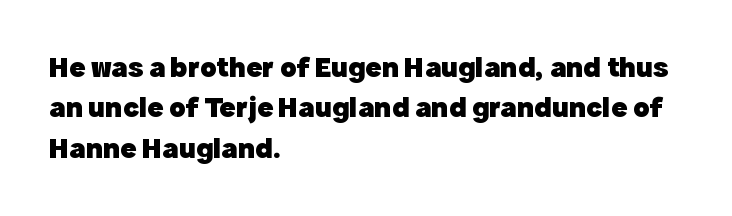
The image shows 30 px heavy sans-serif type, upright; set left-aligned, normal line spacing (1.35x), normal letter spacing, not underlined; a medium x-height.
